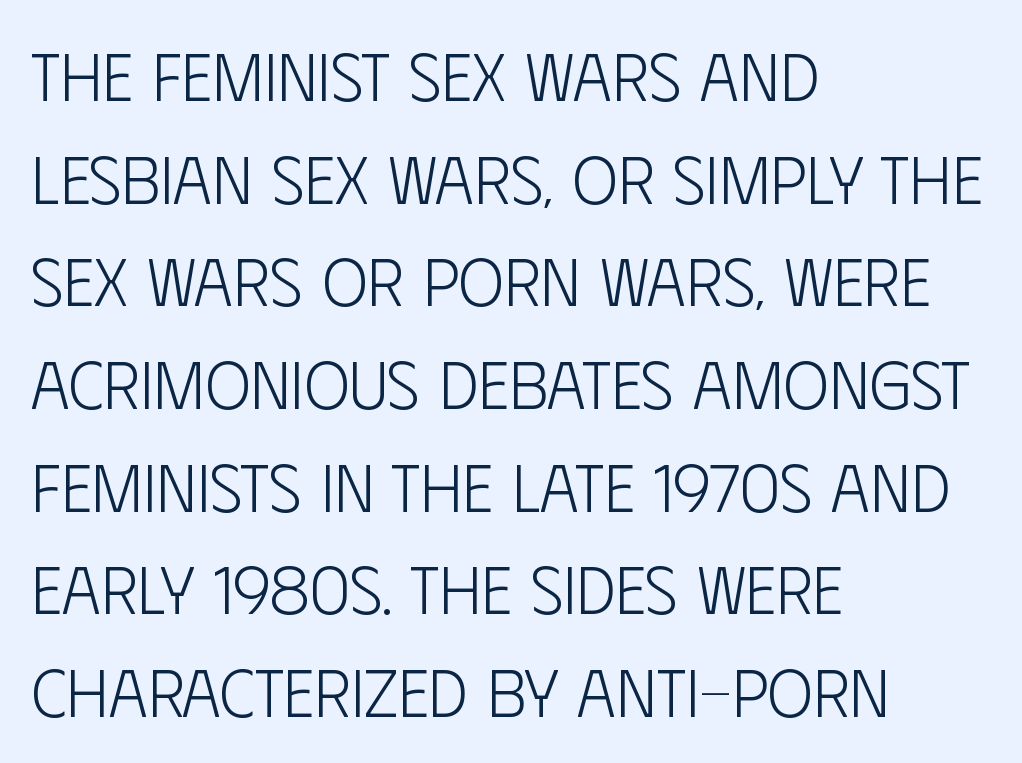
In terms of letterform style, serifs are entirely absent. Leading: standard. Here the designer chose a conventional face with non-uniform glyph widths. Letter spacing: default. Visually the block forms a straight wall on the left and a jagged coastline on the right. The zone under the glyphs is completely vacant.
